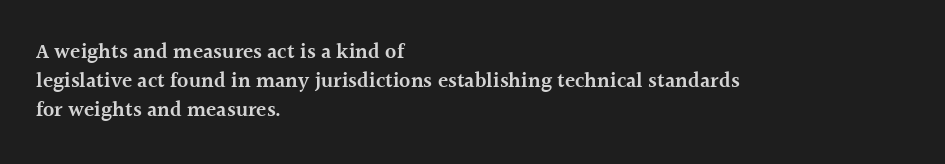
These lines keep a tight, regular rhythm from letter to letter. If you drew a ruler down the left edge, every line would touch it. Compared with an ordinary text face, these strokes are moderately heavier — a semibold. Whoever set this chose a conventional vertical rhythm. The glyphs are unaccompanied by any horizontal stroke below them.
